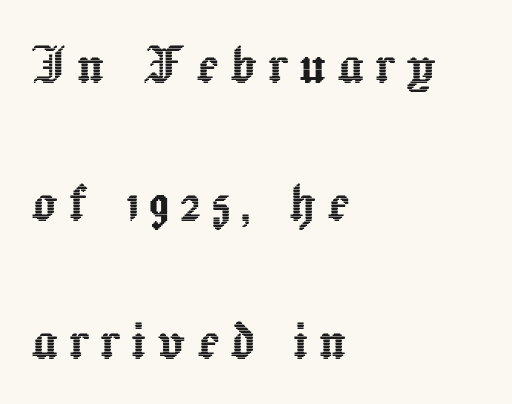
{"italic": "no", "width": "normal", "x_height": "medium", "monospaced": "no", "underline": "no", "align": "left", "line_spacing": "loose", "line_spacing_ratio": 2.12, "glyph_px": 65}
